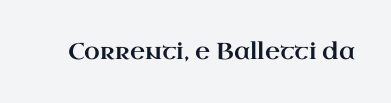
Q: Is the text italic (slanted)? A: No, it is upright.
Q: Is the text underlined? A: No.
Q: Is the spacing between letters normal or unusually wide? A: Normal.
